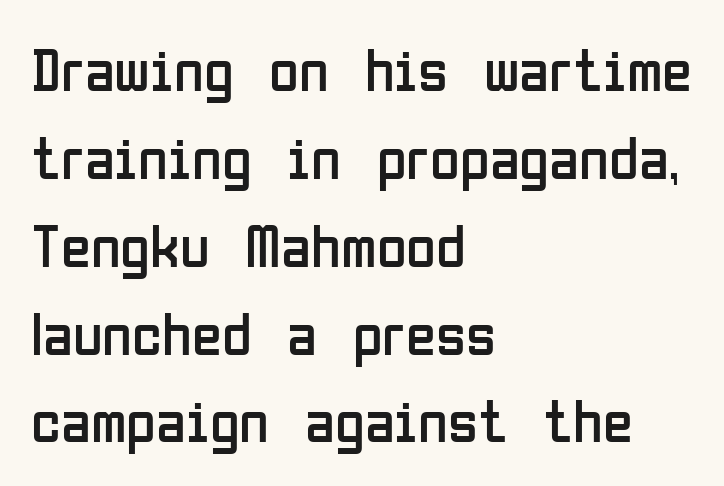
The image shows 61 px regular-weight, condensed sans-serif type, upright; set left-aligned, normal line spacing (1.44x), normal letter spacing, not underlined; low stroke contrast and a medium x-height.
